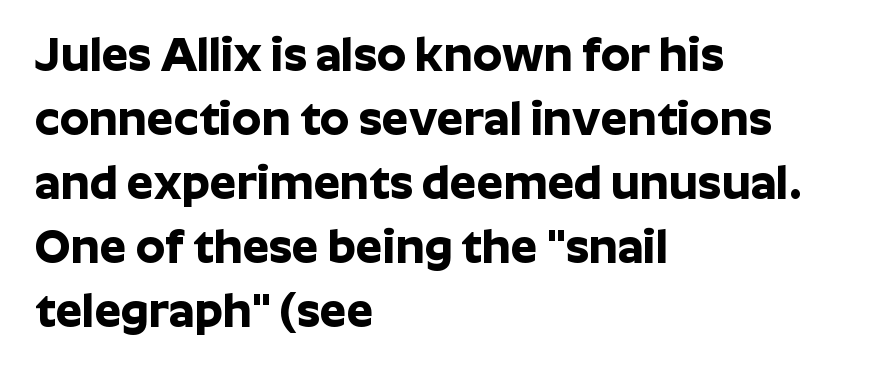
The image shows 47 px bold sans-serif type, upright; set left-aligned, normal line spacing (1.36x), normal letter spacing, not underlined; low stroke contrast and a medium x-height.
